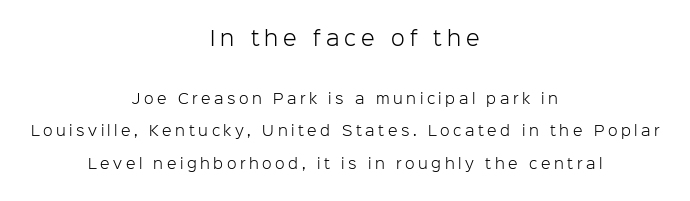
Q: Is the text bold? A: No.
Q: Is the text italic (slanted)? A: No, it is upright.
Q: Is the text underlined? A: No.
Q: How is the paragraph aligned? A: Centered.
Q: Is the spacing between letters normal or unusually wide? A: Unusually wide.
Q: Is the spacing between lines tight, normal or loose? A: Loose.
Q: Which block of text is set in a larger size, the first (top) or the second (bottom)? A: The first (top) one.
